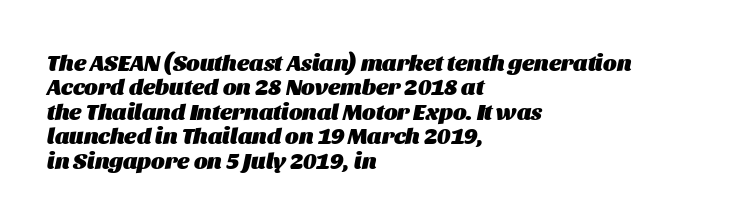
The image shows 23 px bold type, italic (leaning right); set left-aligned, tight line spacing (1.06x), normal letter spacing, not underlined.
